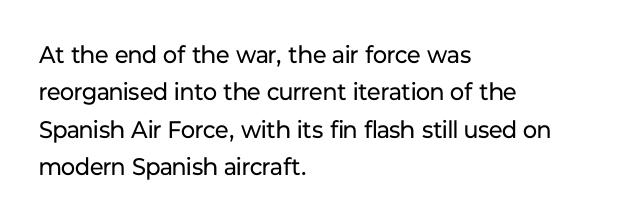
The image shows 24 px text type, upright; set left-aligned, normal line spacing (1.56x), normal letter spacing, not underlined.
